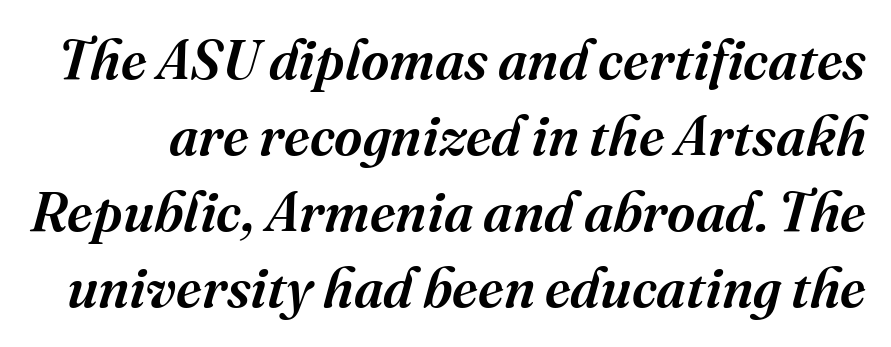
Q: Is the text bold? A: Semi-bold.
Q: Is the text italic (slanted)? A: Yes, it leans right by about 16 degrees.
Q: Is the typeface a serif or a sans-serif typeface? A: Serif.
Q: Is the text underlined? A: No.
Q: Is the spacing between letters normal or unusually wide? A: Normal.
Q: Is the spacing between lines tight, normal or loose? A: Normal.
Q: Width (condensed, normal, or wide)? A: Normal.
Q: Stroke contrast? A: Medium.
Q: x-height? A: Medium.
Q: Monospaced? A: No.
